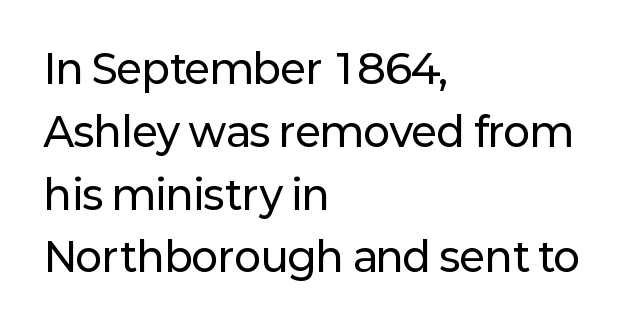
Q: Is the text italic (slanted)? A: No, it is upright.
Q: Is the typeface a serif or a sans-serif typeface? A: Sans-serif.
Q: Is the text underlined? A: No.
Q: How is the paragraph aligned? A: Left-aligned.
Q: Is the spacing between letters normal or unusually wide? A: Normal.
Q: Is the spacing between lines tight, normal or loose? A: Normal.
Q: Width (condensed, normal, or wide)? A: Normal.
Q: Stroke contrast? A: Low.
Q: x-height? A: Medium.
Q: Monospaced? A: No.
